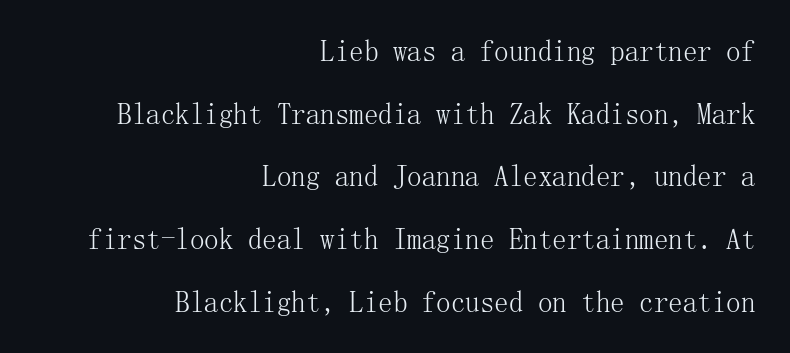
The image shows 29 px light serif type, upright; set right-aligned, loose line spacing (2.16x), normal letter spacing, not underlined; medium stroke contrast and a medium x-height.
